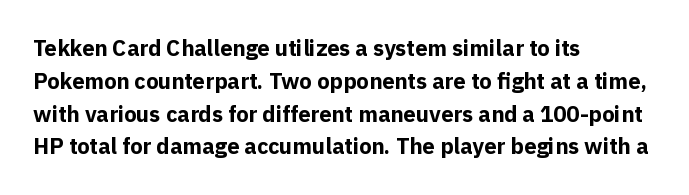
{"italic": "no", "bold": "yes", "underline": "no", "align": "left", "line_spacing": "normal", "line_spacing_ratio": 1.49, "letter_spacing": "normal", "letter_spacing_em": 0.0, "glyph_px": 22}
